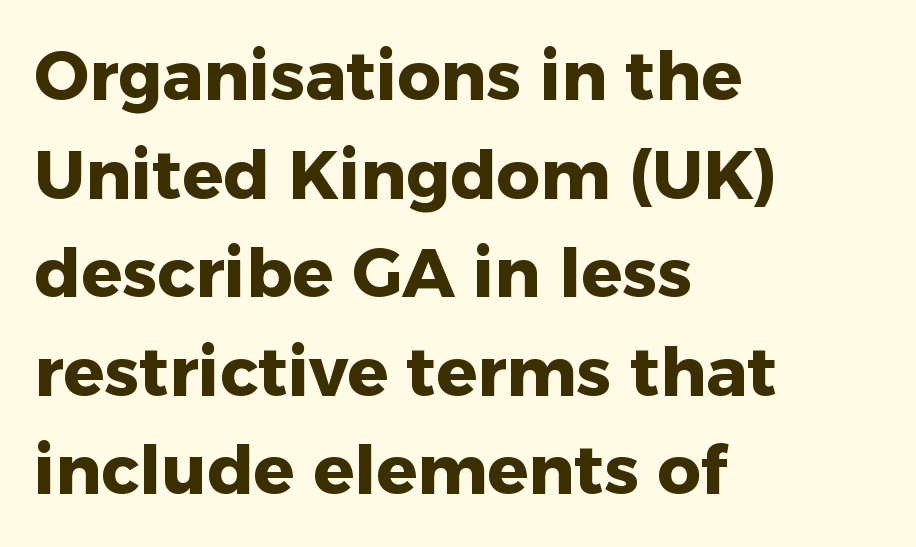
The image shows 68 px heavy sans-serif type, upright; set left-aligned, normal line spacing (1.45x), normal letter spacing, not underlined; low stroke contrast and a medium x-height.
